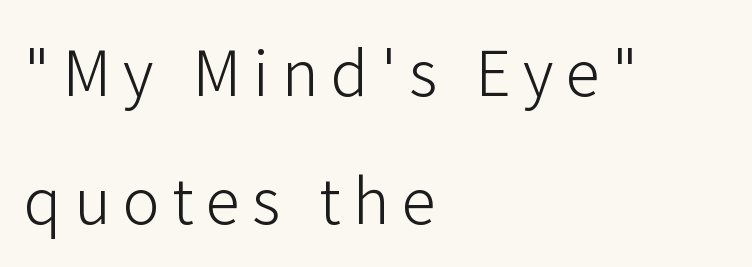
{"serif": "no", "italic": "no", "bold": "no", "weight": "light", "width": "normal", "stroke_contrast": "low", "x_height": "medium", "monospaced": "no", "underline": "no", "align": "left", "line_spacing": "loose", "line_spacing_ratio": 2.07, "letter_spacing": "wide", "letter_spacing_em": 0.2, "glyph_px": 62}
